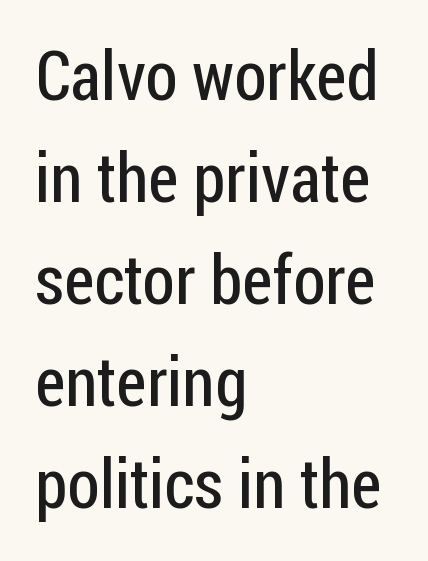
Words float on clear page, feet unadorned. The compositor pushed each line to the left boundary. Leading matches the norm, producing a regular column. The letters advance in unequal steps, a hallmark of proportional type. The glyphs in this specimen are sans serif.
